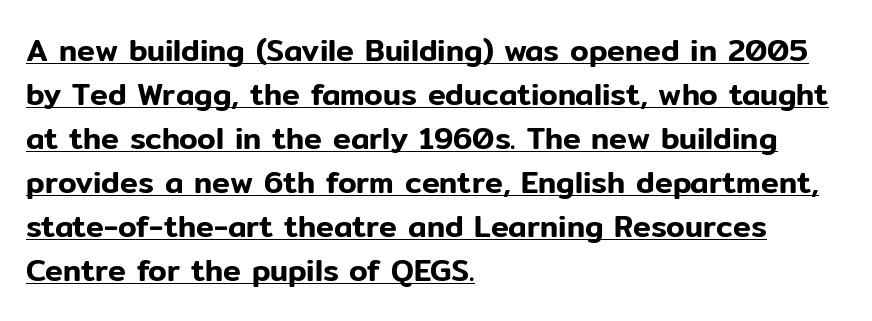
The image shows 30 px sans-serif type, upright; set left-aligned, normal line spacing (1.47x), normal letter spacing, underlined; low stroke contrast and a medium x-height.
